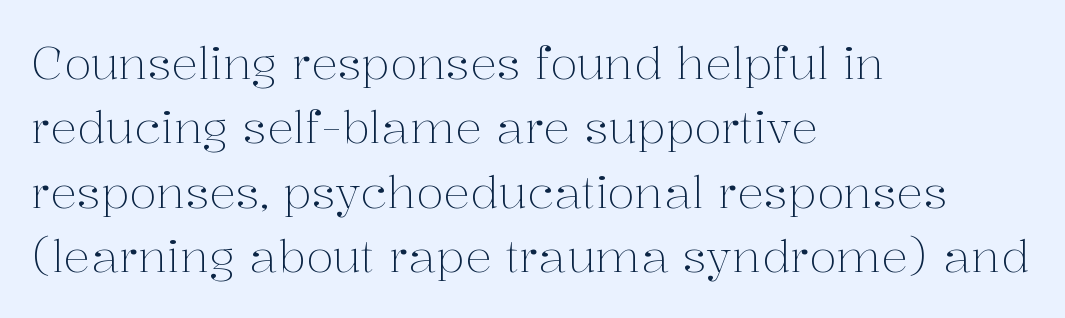
The image shows 45 px light serif type, upright; set left-aligned, normal line spacing (1.43x), normal letter spacing, not underlined; medium stroke contrast and a medium x-height.
